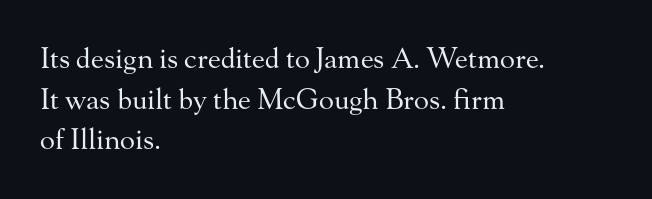
{"serif": "yes", "italic": "no", "bold": "no", "weight": "regular", "width": "normal", "stroke_contrast": "medium", "x_height": "small", "monospaced": "no", "underline": "no", "align": "left", "line_spacing": "normal", "line_spacing_ratio": 1.45, "letter_spacing": "normal", "letter_spacing_em": 0.0, "glyph_px": 28}
